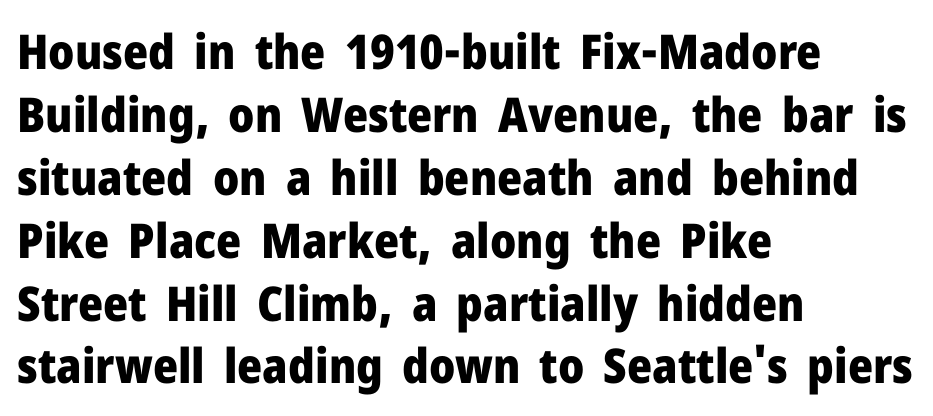
{"serif": "no", "italic": "no", "bold": "yes", "weight": "heavy", "width": "normal", "stroke_contrast": "low", "x_height": "medium", "monospaced": "no", "underline": "no", "align": "left", "line_spacing": "normal", "line_spacing_ratio": 1.31, "letter_spacing": "normal", "letter_spacing_em": 0.0, "glyph_px": 48}
